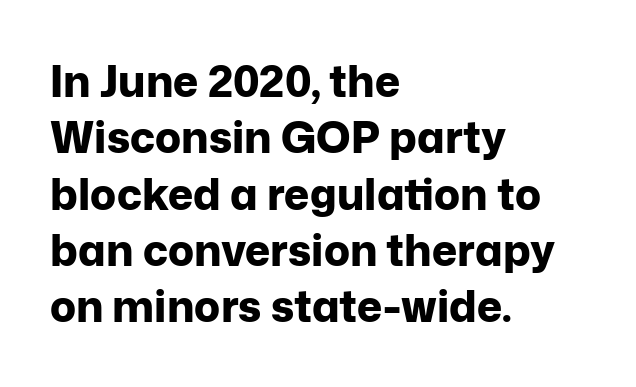
{"serif": "no", "italic": "no", "bold": "yes", "weight": "bold", "width": "normal", "stroke_contrast": "low", "x_height": "medium", "monospaced": "no", "underline": "no", "align": "left", "line_spacing": "normal", "line_spacing_ratio": 1.31, "letter_spacing": "normal", "letter_spacing_em": 0.0, "glyph_px": 43}
